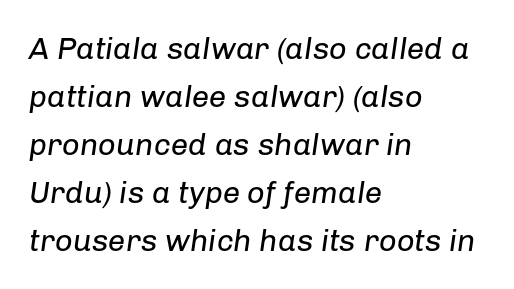
{"italic": "yes", "lean": "right", "slant_degrees": 8, "bold": "no", "weight": "regular", "width": "normal", "stroke_contrast": "low", "x_height": "medium", "monospaced": "no", "underline": "no", "align": "left", "line_spacing": "normal", "line_spacing_ratio": 1.55, "letter_spacing": "normal", "letter_spacing_em": 0.0, "glyph_px": 31}
